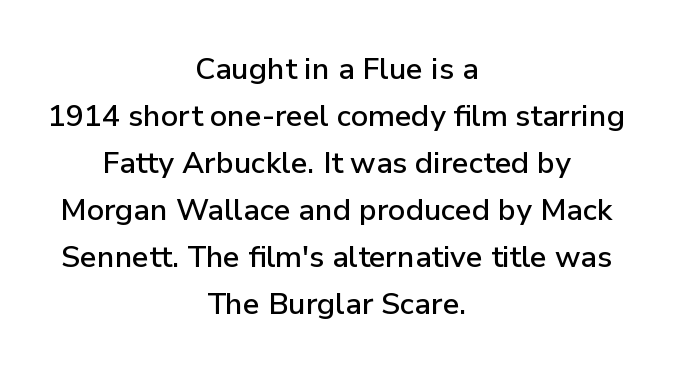
{"serif": "no", "italic": "no", "width": "normal", "stroke_contrast": "low", "x_height": "medium", "monospaced": "no", "underline": "no", "align": "center", "line_spacing": "normal", "line_spacing_ratio": 1.57, "letter_spacing": "normal", "letter_spacing_em": 0.0, "glyph_px": 30}
